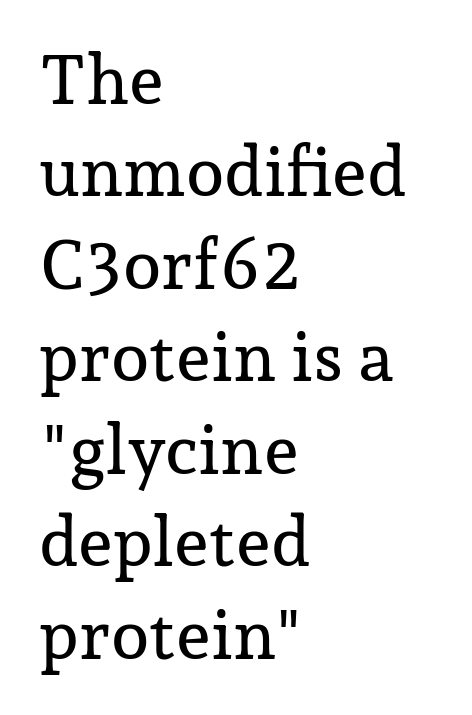
Q: Is the text italic (slanted)? A: No, it is upright.
Q: Is the typeface a serif or a sans-serif typeface? A: Serif.
Q: Is the text underlined? A: No.
Q: How is the paragraph aligned? A: Left-aligned.
Q: Is the spacing between letters normal or unusually wide? A: Normal.
Q: Is the spacing between lines tight, normal or loose? A: Normal.
Q: Width (condensed, normal, or wide)? A: Normal.
Q: Stroke contrast? A: Low.
Q: x-height? A: Medium.
Q: Monospaced? A: No.
